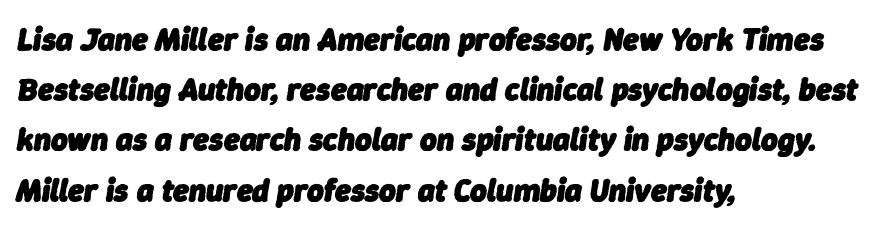
Q: Is the text bold? A: Yes.
Q: Is the text italic (slanted)? A: Yes, it leans right by about 9 degrees.
Q: Is the text underlined? A: No.
Q: How is the paragraph aligned? A: Left-aligned.
Q: Is the spacing between letters normal or unusually wide? A: Normal.
Q: Is the spacing between lines tight, normal or loose? A: Normal.
Q: Width (condensed, normal, or wide)? A: Normal.
Q: Stroke contrast? A: Low.
Q: x-height? A: Medium.
Q: Monospaced? A: No.
